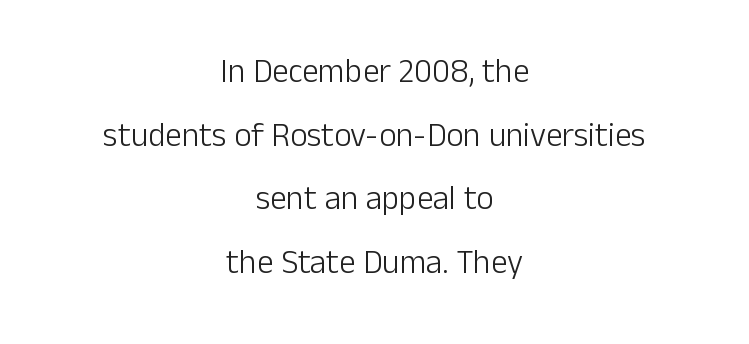
{"serif": "no", "italic": "no", "bold": "no", "weight": "light", "width": "normal", "stroke_contrast": "low", "x_height": "medium", "monospaced": "no", "underline": "no", "align": "center", "line_spacing": "loose", "line_spacing_ratio": 1.93, "letter_spacing": "normal", "letter_spacing_em": 0.0, "glyph_px": 33}
